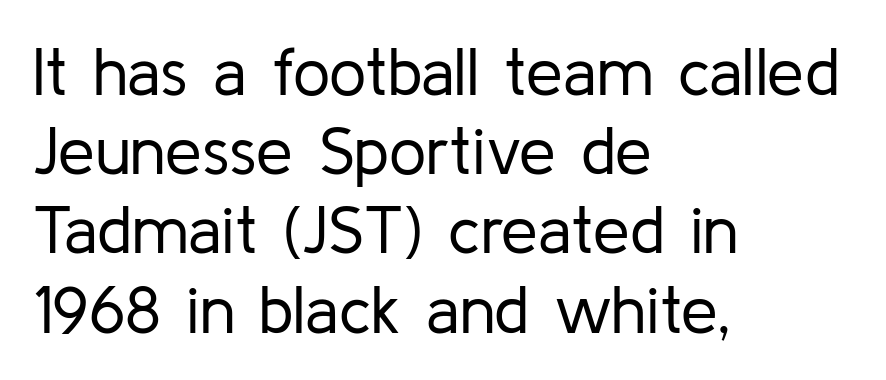
Q: Is the text bold? A: No.
Q: Is the text italic (slanted)? A: No, it is upright.
Q: Is the typeface a serif or a sans-serif typeface? A: Sans-serif.
Q: Is the text underlined? A: No.
Q: How is the paragraph aligned? A: Left-aligned.
Q: Is the spacing between letters normal or unusually wide? A: Normal.
Q: Width (condensed, normal, or wide)? A: Normal.
Q: Stroke contrast? A: Low.
Q: x-height? A: Medium.
Q: Monospaced? A: No.
